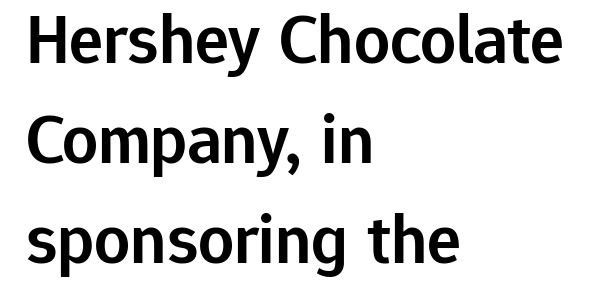
{"serif": "no", "italic": "no", "bold": "semi", "weight": "semibold", "width": "normal", "stroke_contrast": "low", "x_height": "medium", "monospaced": "no", "underline": "no", "align": "left", "line_spacing": "normal", "line_spacing_ratio": 1.41, "letter_spacing": "normal", "letter_spacing_em": 0.0, "glyph_px": 71}
